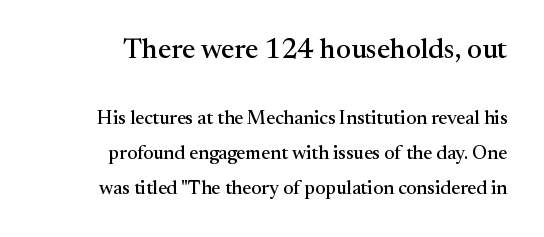
{"serif": "yes", "italic": "no", "width": "normal", "stroke_contrast": "medium", "x_height": "medium", "monospaced": "no", "underline": "no", "align": "right", "line_spacing_ratio": 1.82, "letter_spacing": "normal", "letter_spacing_em": 0.0, "larger_block": "first", "size_ratio": 1.47, "glyph_px": 28}
